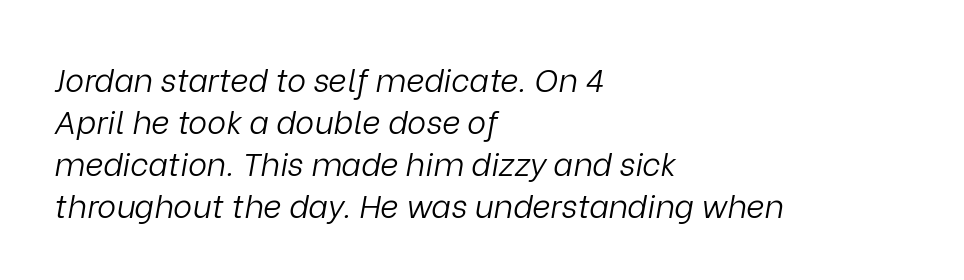
Q: Is the text bold? A: No.
Q: Is the text italic (slanted)? A: Yes, it leans right by about 9 degrees.
Q: Is the text underlined? A: No.
Q: How is the paragraph aligned? A: Left-aligned.
Q: Is the spacing between letters normal or unusually wide? A: Normal.
Q: Is the spacing between lines tight, normal or loose? A: Normal.
Q: Width (condensed, normal, or wide)? A: Normal.
Q: Stroke contrast? A: Low.
Q: x-height? A: Medium.
Q: Monospaced? A: No.
